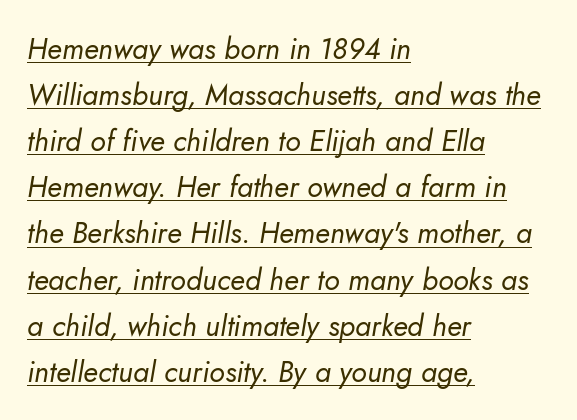
The image shows 29 px regular-weight type, italic (leaning right); set left-aligned, normal line spacing (1.59x), normal letter spacing, underlined; low stroke contrast and a small x-height.
